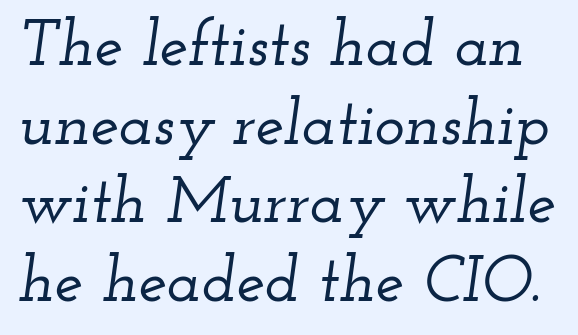
Q: Is the text italic (slanted)? A: Yes, it leans right by about 12 degrees.
Q: Is the typeface a serif or a sans-serif typeface? A: Serif.
Q: Is the text underlined? A: No.
Q: Is the spacing between letters normal or unusually wide? A: Normal.
Q: Width (condensed, normal, or wide)? A: Wide.
Q: Stroke contrast? A: Low.
Q: x-height? A: Small.
Q: Monospaced? A: No.
